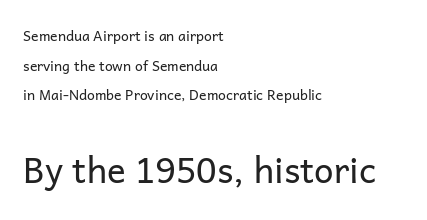
The image shows 35 px regular-weight sans-serif type, upright; set left-aligned, loose line spacing (2.11x), normal letter spacing, not underlined; the second (bottom) block is 2.5x larger; low stroke contrast and a medium x-height.
